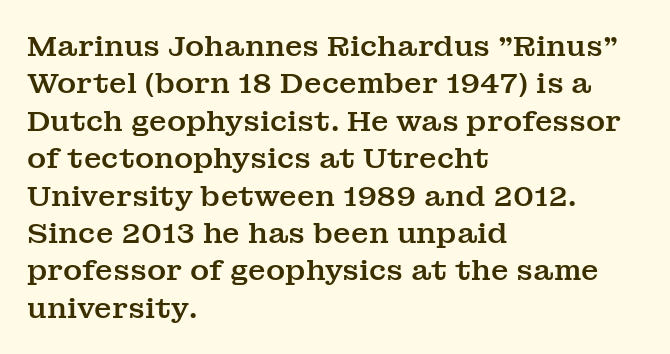
The image shows 29 px serif type, upright; set left-aligned, normal line spacing (1.29x), normal letter spacing, not underlined; medium stroke contrast and a medium x-height.
